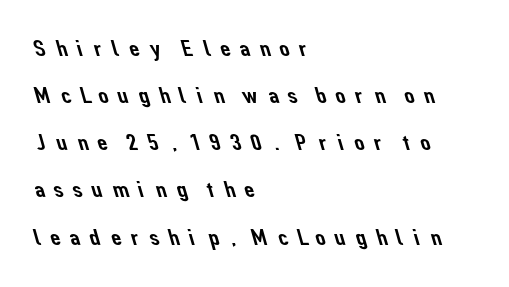
The image shows 23 px text type; set left-aligned, loose line spacing (2.05x), unusually wide letter spacing (+0.29 em), not underlined.
